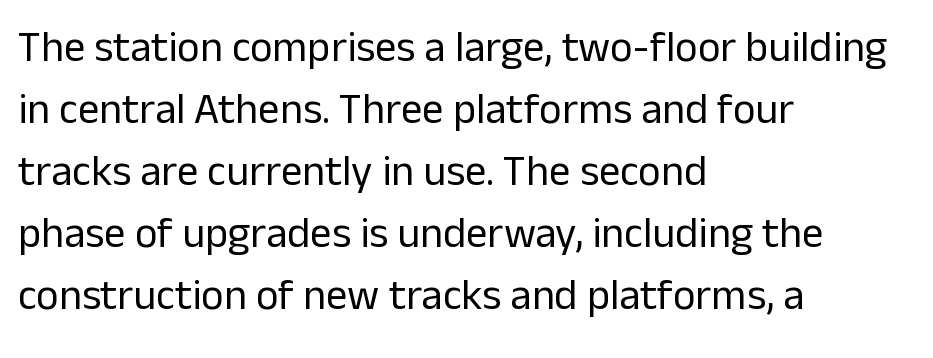
Alignment: flush left. Letters have the restrained weight of plain body copy at most. Whoever set this chose a conventional vertical rhythm. Unlike italic type, these characters show no tilt at all. The passage shown is typed in a proportional face where columns would drift. Descenders are the only things crossing below the line.
